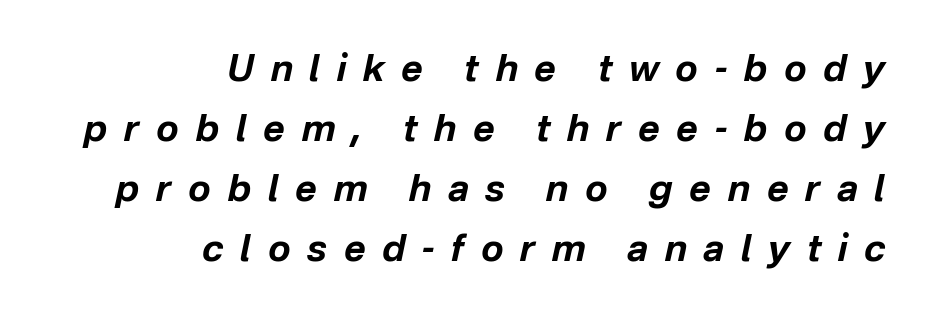
The image shows 37 px bold type, italic (leaning right); set right-aligned, normal line spacing (1.62x), unusually wide letter spacing (+0.45 em), not underlined; low stroke contrast and a medium x-height.
